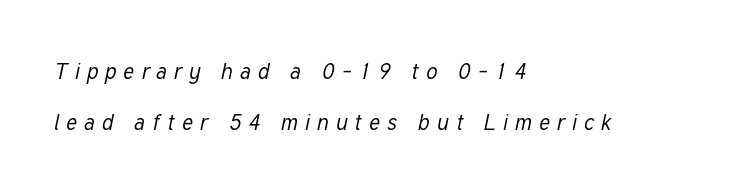
Q: Is the text bold? A: No.
Q: Is the text italic (slanted)? A: Yes, it leans right by about 12 degrees.
Q: Is the text underlined? A: No.
Q: How is the paragraph aligned? A: Left-aligned.
Q: Is the spacing between letters normal or unusually wide? A: Unusually wide.
Q: Is the spacing between lines tight, normal or loose? A: Loose.
